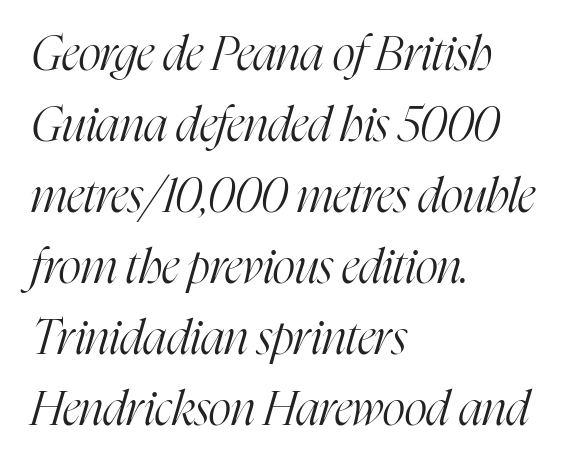
Q: Is the text bold? A: No.
Q: Is the text italic (slanted)? A: Yes, it leans right by about 16 degrees.
Q: Is the typeface a serif or a sans-serif typeface? A: Serif.
Q: Is the text underlined? A: No.
Q: How is the paragraph aligned? A: Left-aligned.
Q: Is the spacing between letters normal or unusually wide? A: Normal.
Q: Is the spacing between lines tight, normal or loose? A: Normal.
Q: Width (condensed, normal, or wide)? A: Condensed.
Q: Stroke contrast? A: High.
Q: x-height? A: Medium.
Q: Monospaced? A: No.
